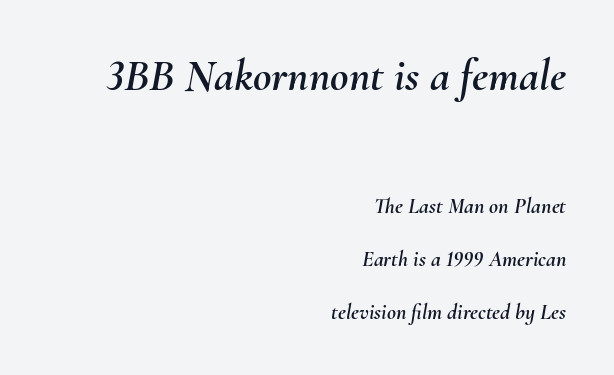
In CSS terms this would be text-align: right. Rows of type keep a wide berth in the vertical direction. The composition opens big and finishes small. The area under the type is left untouched. You can tell it's italic because the verticals aren't actually vertical. Characters follow at the spacing the type designer built in.
